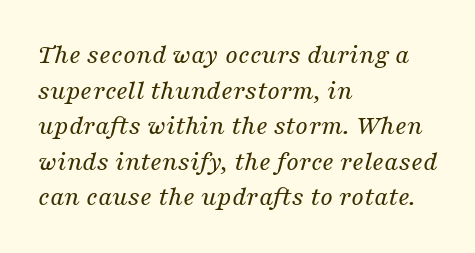
Q: Is the text bold? A: No.
Q: Is the text italic (slanted)? A: Yes, it leans right by about 16 degrees.
Q: Is the typeface a serif or a sans-serif typeface? A: Serif.
Q: Is the text underlined? A: No.
Q: How is the paragraph aligned? A: Left-aligned.
Q: Is the spacing between letters normal or unusually wide? A: Normal.
Q: Is the spacing between lines tight, normal or loose? A: Normal.
Q: Width (condensed, normal, or wide)? A: Normal.
Q: Stroke contrast? A: Medium.
Q: x-height? A: Medium.
Q: Monospaced? A: No.
